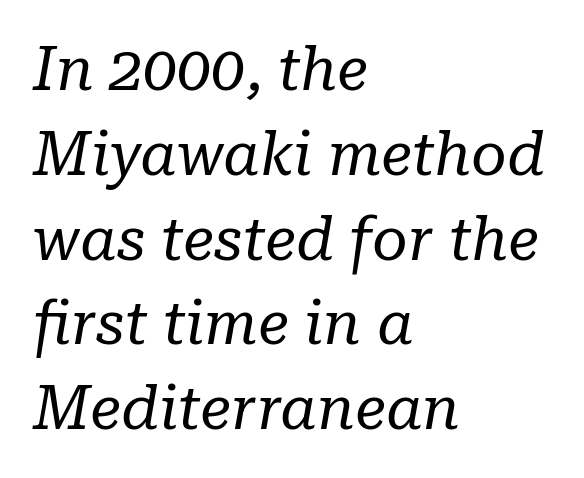
The image shows 61 px regular-weight serif type, italic (leaning right); set left-aligned, normal line spacing (1.39x), normal letter spacing, not underlined; low stroke contrast and a medium x-height.
